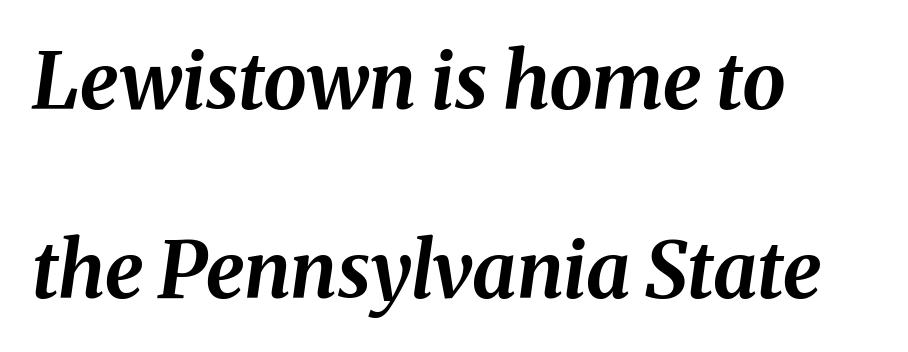
If you drew a line through each stem, it would be angled. Vertical spacing — loose. The glyphs are unaccompanied by any horizontal stroke below them. This rendering leaves character spacing at its baseline value. Note the varied advance widths — an 'i' is clearly narrower than an 'm'. In CSS terms this would be text-align: left.
